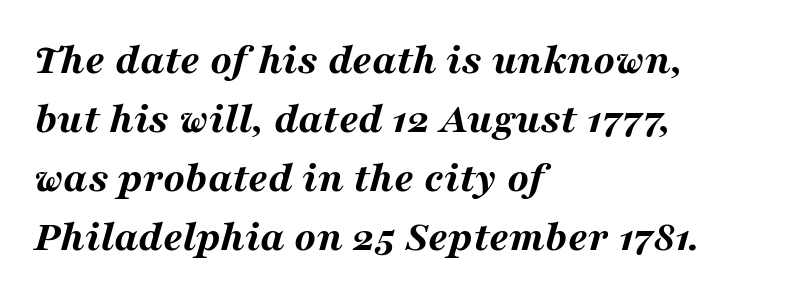
{"italic": "yes", "lean": "right", "slant_degrees": 16, "bold": "yes", "weight": "bold", "width": "wide", "stroke_contrast": "medium", "x_height": "medium", "monospaced": "no", "underline": "no", "align": "left", "line_spacing": "normal", "line_spacing_ratio": 1.34, "letter_spacing": "normal", "letter_spacing_em": 0.0, "glyph_px": 44}
